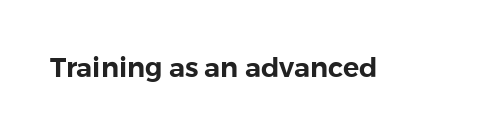
Q: Is the text italic (slanted)? A: No, it is upright.
Q: Is the text underlined? A: No.
Q: Is the spacing between letters normal or unusually wide? A: Normal.
